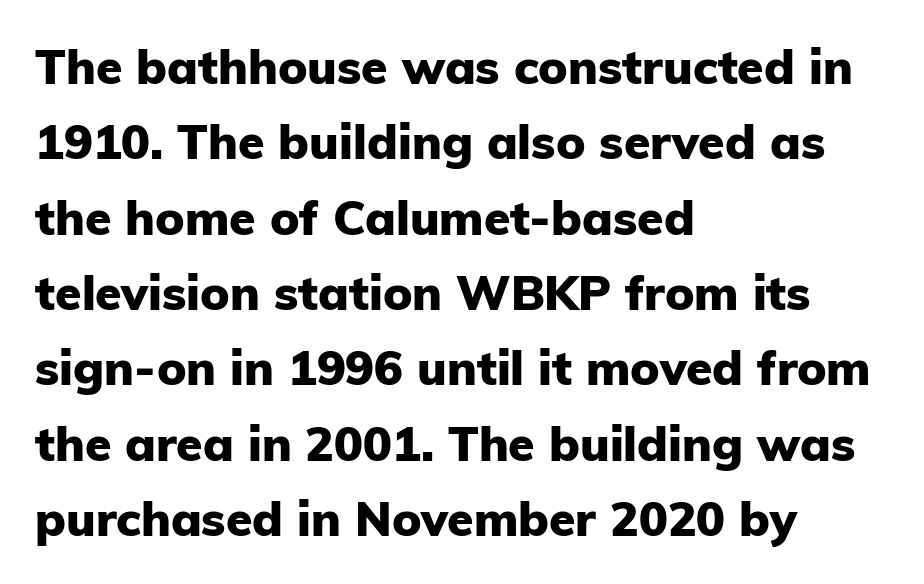
Standard letterfit; no display-style spreading of the glyphs. Ordinary non-slanted type is in use. These words are printed bold, with thick strokes throughout. Examine the stroke ends and you'll find no serifs. A classic flush-left, rag-right setting is used for this passage.
